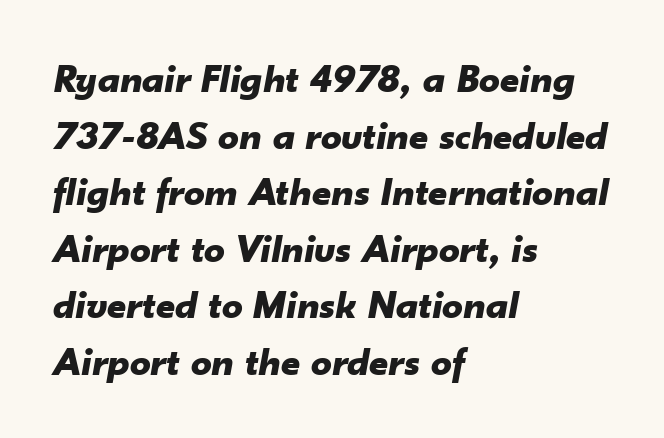
The passage shown is typed in a proportional face where columns would drift. Thick stems and heavy bowls — unmistakably bold. The glyphs look as if they've been sheared to an angle. Reading down the block, your eye returns to a fixed left position each line. This block has exactly the height ordinary leading produces. Standard letterfit; no display-style spreading of the glyphs.
